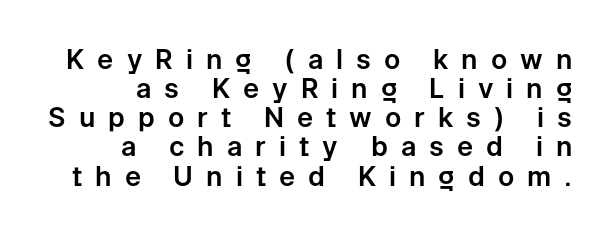
The image shows 27 px text type, upright; set tight line spacing (1.08x), unusually wide letter spacing (+0.48 em), not underlined.
